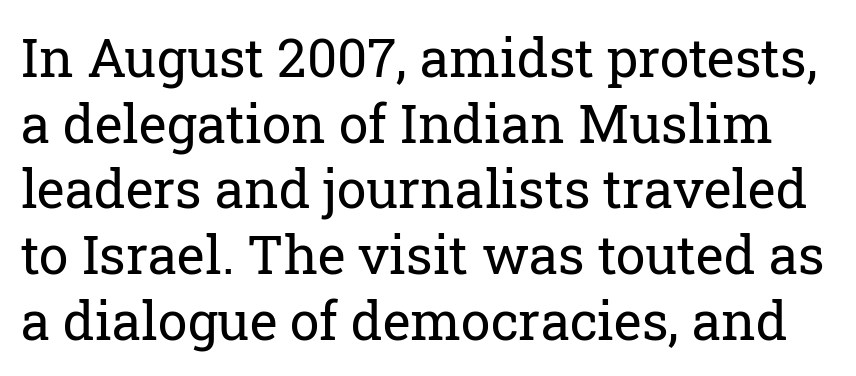
Underline: absent. Character widths vary here, with narrow letters taking less room than wide ones. Observe the serifs anchoring each vertical stroke in this sample. Stroke thickness stays within the range of a standard reading face or lighter. Tracking here is standard; glyphs follow each other at the usual distance.
